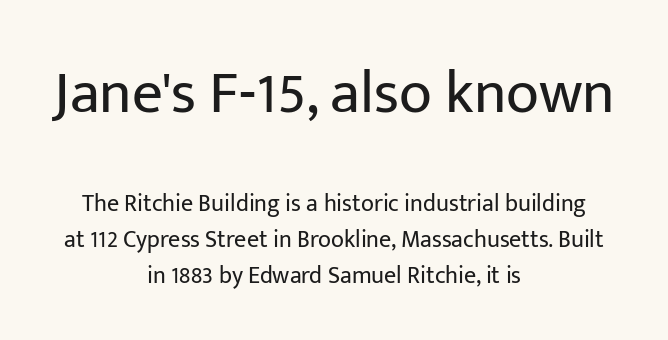
Q: Is the text bold? A: No.
Q: Is the text italic (slanted)? A: No, it is upright.
Q: Is the typeface a serif or a sans-serif typeface? A: Sans-serif.
Q: Is the text underlined? A: No.
Q: How is the paragraph aligned? A: Centered.
Q: Is the spacing between letters normal or unusually wide? A: Normal.
Q: Is the spacing between lines tight, normal or loose? A: Normal.
Q: Which block of text is set in a larger size, the first (top) or the second (bottom)? A: The first (top) one.
Q: Width (condensed, normal, or wide)? A: Normal.
Q: Stroke contrast? A: Low.
Q: x-height? A: Medium.
Q: Monospaced? A: No.
